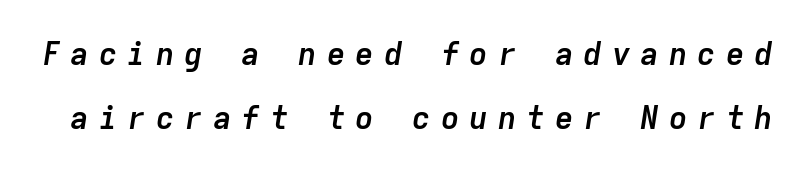
The image shows 31 px semibold type, italic (leaning right), monospaced; set loose line spacing (2.06x), unusually wide letter spacing (+0.32 em), not underlined; low stroke contrast and a medium x-height.
